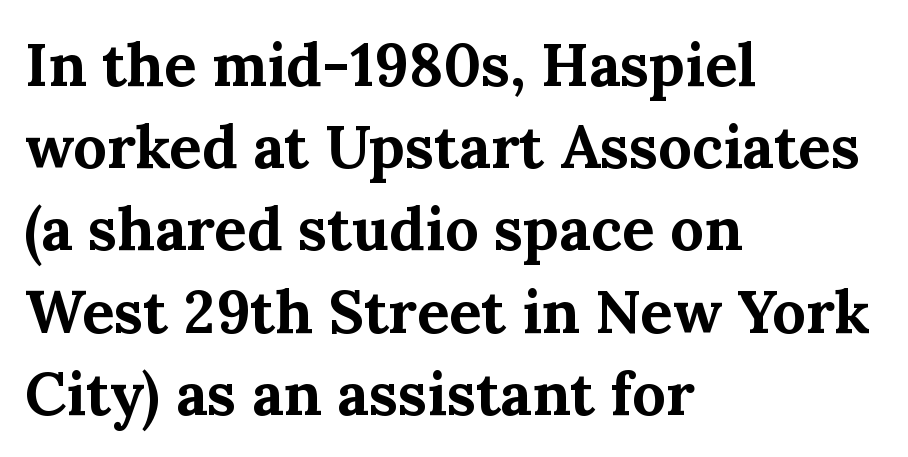
{"serif": "yes", "italic": "no", "bold": "yes", "weight": "bold", "width": "normal", "stroke_contrast": "medium", "x_height": "medium", "monospaced": "no", "underline": "no", "align": "left", "line_spacing": "normal", "line_spacing_ratio": 1.37, "letter_spacing": "normal", "letter_spacing_em": 0.0, "glyph_px": 60}
